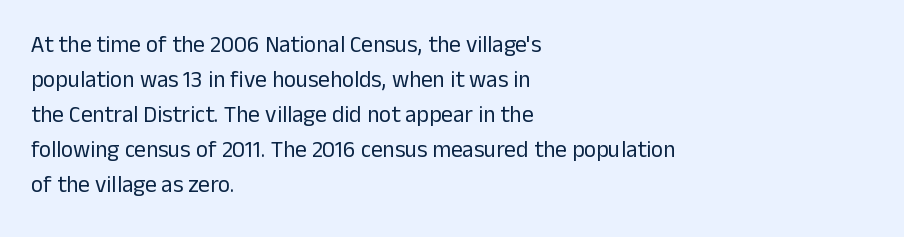
{"italic": "no", "bold": "no", "underline": "no", "align": "left", "line_spacing": "normal", "line_spacing_ratio": 1.52, "letter_spacing": "normal", "letter_spacing_em": 0.0, "glyph_px": 23}
